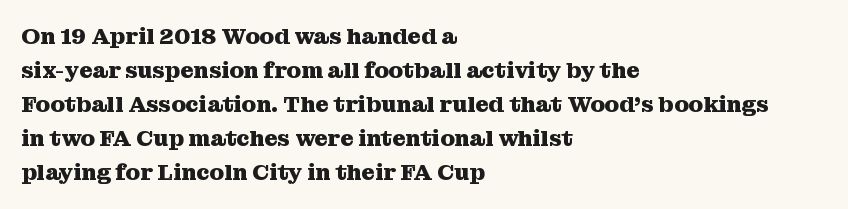
{"italic": "no", "bold": "yes", "underline": "no", "align": "left", "line_spacing": "normal", "line_spacing_ratio": 1.48, "letter_spacing": "normal", "letter_spacing_em": 0.0, "glyph_px": 23}
